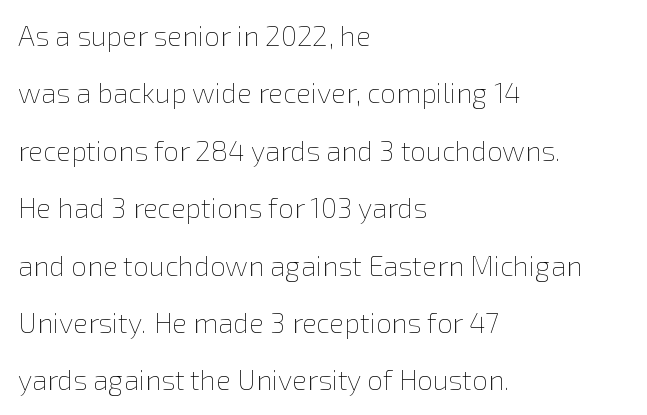
Compared with a centered layout, this one pins lines to the left instead. Stroke mass is kept to a normal reading level or below. Varying glyph widths throughout — classic text-font behaviour. Posture: straight, roman, zero tilt. Decoration check: the copy has no underline. This sample trades compactness for vertical openness between lines.
